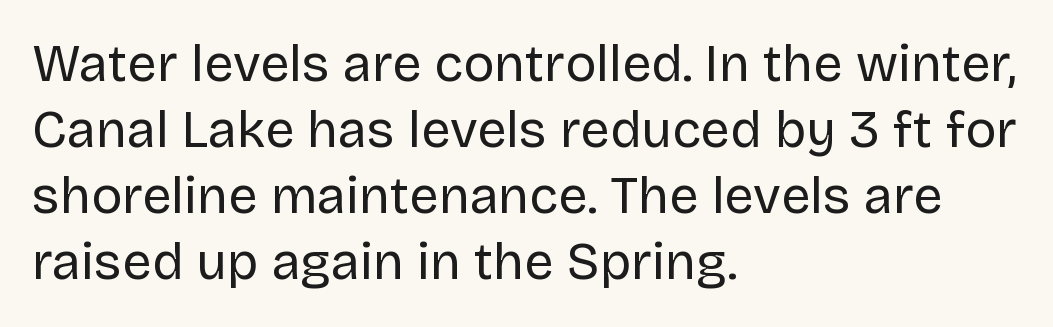
Between one letter and the next there's only the usual sliver of space. Notice how the stems are strictly vertical — no italics here. The gap between lines stays unmarked. This sample keeps an unexceptional amount of space between lines. The typesetting does not lean heavy: it is not bold. The passage shown is typed in a proportional face where columns would drift.
